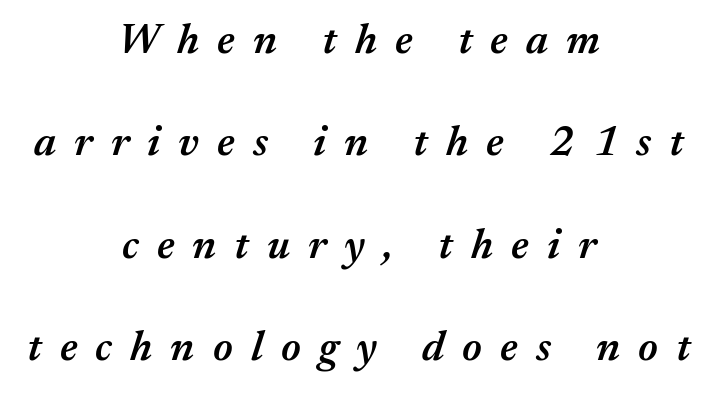
{"italic": "yes", "lean": "right", "slant_degrees": 17, "bold": "semi", "weight": "semibold", "width": "normal", "stroke_contrast": "medium", "x_height": "medium", "monospaced": "no", "underline": "no", "align": "center", "line_spacing": "loose", "line_spacing_ratio": 2.38, "letter_spacing": "wide", "letter_spacing_em": 0.42, "glyph_px": 43}
